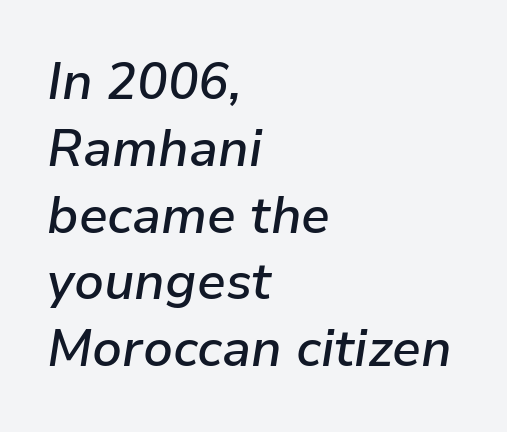
The image shows 51 px semibold type, italic (leaning right); set left-aligned, normal line spacing (1.31x), normal letter spacing, not underlined; low stroke contrast and a medium x-height.
